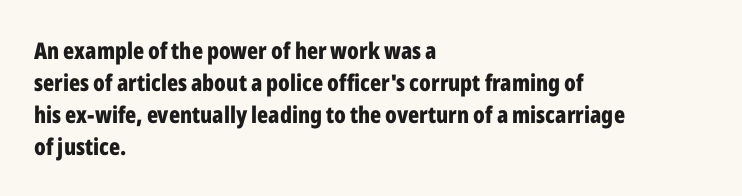
The image shows 23 px bold type, upright; set left-aligned, normal line spacing (1.39x), normal letter spacing, not underlined.
